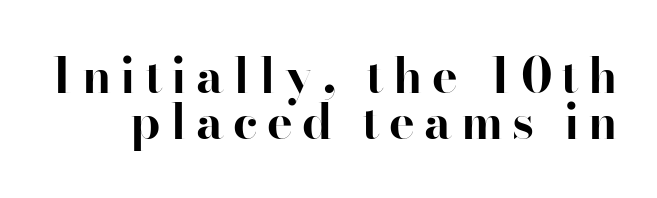
The image shows 48 px bold serif type, upright; set tight line spacing (0.95x), not underlined; high stroke contrast and a small x-height.
